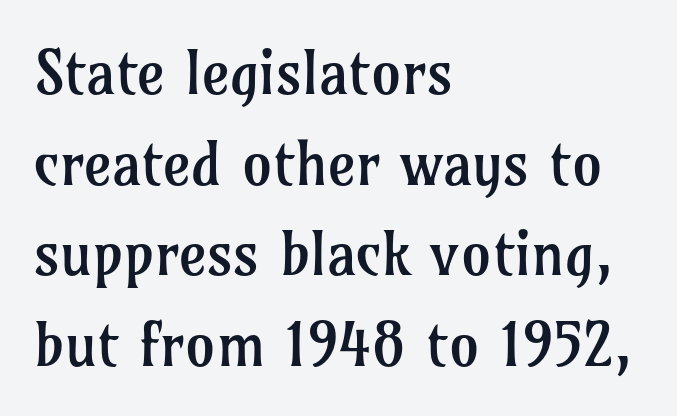
Q: Is the text bold? A: No.
Q: Is the text italic (slanted)? A: No, it is upright.
Q: Is the typeface a serif or a sans-serif typeface? A: Serif.
Q: Is the text underlined? A: No.
Q: How is the paragraph aligned? A: Left-aligned.
Q: Is the spacing between letters normal or unusually wide? A: Normal.
Q: Is the spacing between lines tight, normal or loose? A: Normal.
Q: Width (condensed, normal, or wide)? A: Normal.
Q: Stroke contrast? A: Low.
Q: x-height? A: Medium.
Q: Monospaced? A: No.
